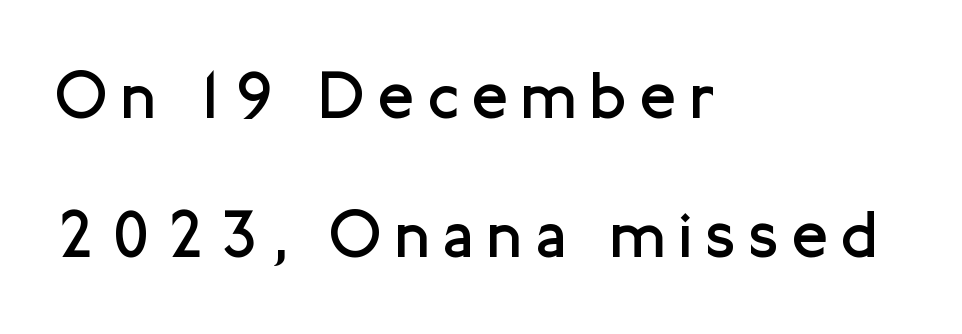
To sum up the face: it is a sans, with no serifs. Someone cranked the tracking dial way up on this one. The letters look calm and open, with moderate or lighter stems. You could not count columns in this text — the font is proportionally spaced. The lines are quadded left. Descender tails drop into unmarked territory.
